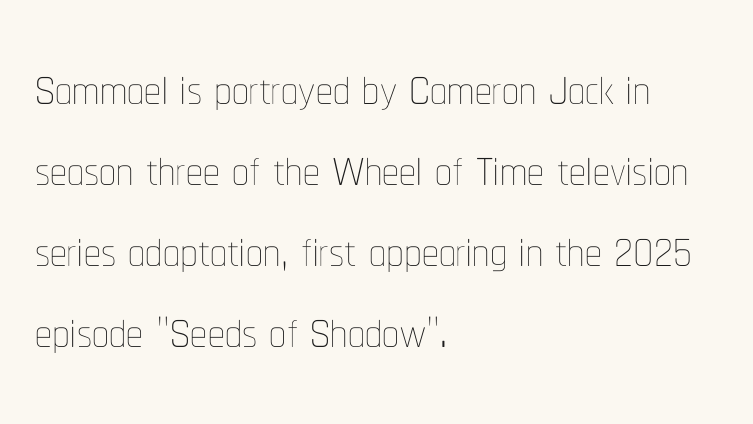
{"italic": "no", "bold": "no", "weight": "thin", "width": "condensed", "stroke_contrast": "low", "x_height": "medium", "monospaced": "no", "underline": "no", "align": "left", "line_spacing_ratio": 1.21, "letter_spacing": "normal", "letter_spacing_em": 0.0, "glyph_px": 67}
